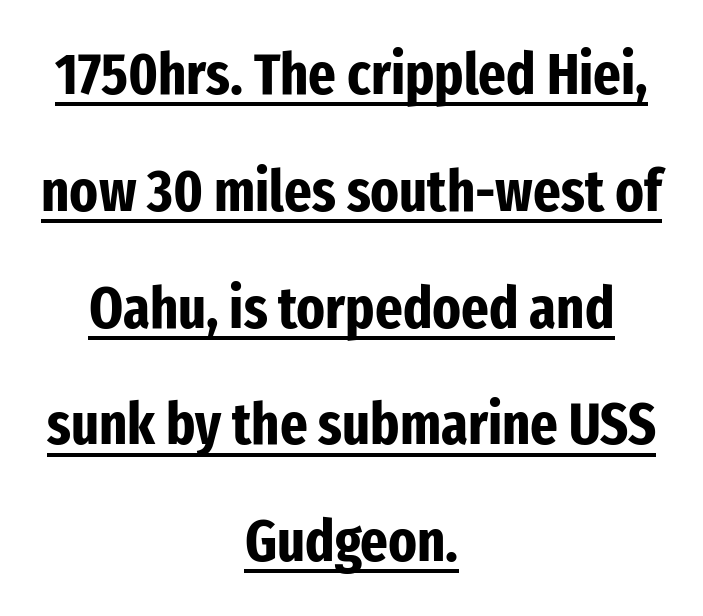
{"serif": "no", "italic": "no", "bold": "yes", "weight": "bold", "width": "condensed", "stroke_contrast": "low", "x_height": "medium", "monospaced": "no", "underline": "yes", "align": "center", "line_spacing": "loose", "line_spacing_ratio": 1.98, "letter_spacing": "normal", "letter_spacing_em": 0.0, "glyph_px": 59}
